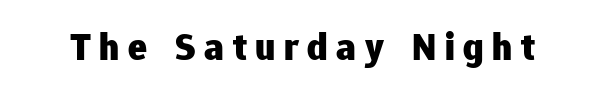
Q: Is the text bold? A: Yes.
Q: Is the text italic (slanted)? A: No, it is upright.
Q: Is the typeface a serif or a sans-serif typeface? A: Sans-serif.
Q: Is the text underlined? A: No.
Q: Is the spacing between letters normal or unusually wide? A: Unusually wide.
Q: Width (condensed, normal, or wide)? A: Normal.
Q: Stroke contrast? A: Low.
Q: x-height? A: Medium.
Q: Monospaced? A: No.
